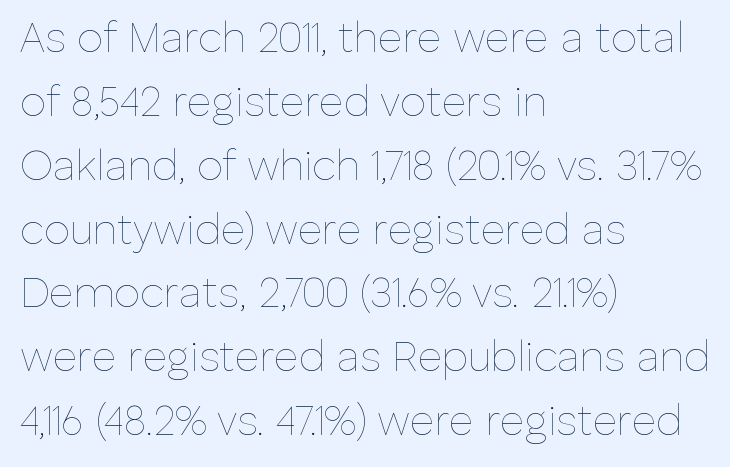
{"italic": "no", "bold": "no", "weight": "thin", "width": "normal", "stroke_contrast": "low", "x_height": "medium", "monospaced": "no", "underline": "no", "align": "left", "line_spacing": "normal", "line_spacing_ratio": 1.52, "letter_spacing": "normal", "letter_spacing_em": 0.0, "glyph_px": 42}
